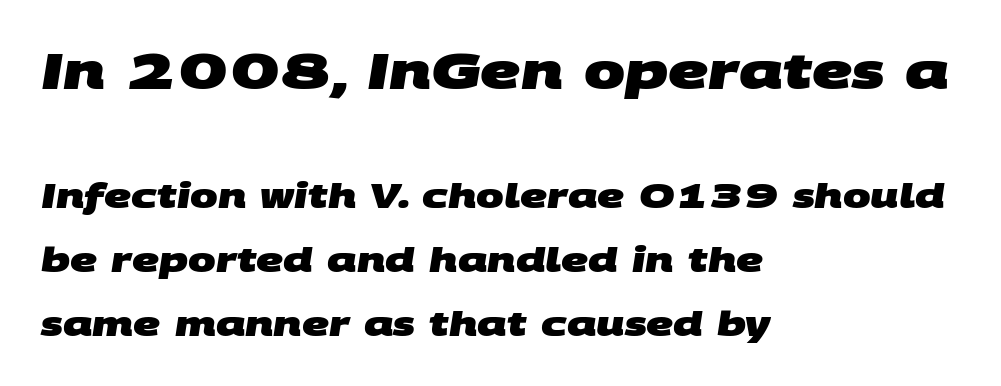
Q: Is the text bold? A: Yes.
Q: Is the typeface a serif or a sans-serif typeface? A: Sans-serif.
Q: Is the text underlined? A: No.
Q: How is the paragraph aligned? A: Left-aligned.
Q: Is the spacing between letters normal or unusually wide? A: Normal.
Q: Is the spacing between lines tight, normal or loose? A: Loose.
Q: Which block of text is set in a larger size, the first (top) or the second (bottom)? A: The first (top) one.
Q: Width (condensed, normal, or wide)? A: Wide.
Q: Stroke contrast? A: Medium.
Q: x-height? A: Large.
Q: Monospaced? A: No.
